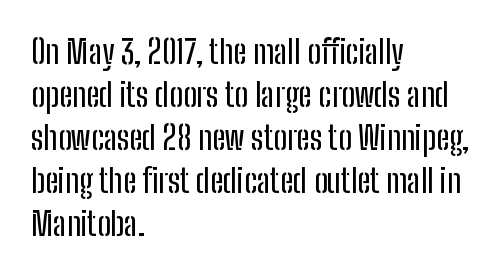
{"serif": "no", "italic": "no", "width": "condensed", "stroke_contrast": "low", "x_height": "medium", "monospaced": "no", "underline": "no", "align": "left", "line_spacing": "normal", "line_spacing_ratio": 1.3, "letter_spacing": "normal", "letter_spacing_em": 0.0, "glyph_px": 33}
